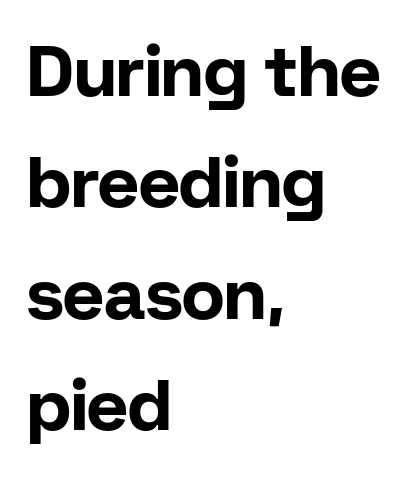
A bare baseline throughout the passage. This rendering uses left alignment, leaving the right contour irregular. A typesetter would call this proportional, since set widths differ per character. The horizontal fit of the characters is conventional and even. Posture: upright roman.
